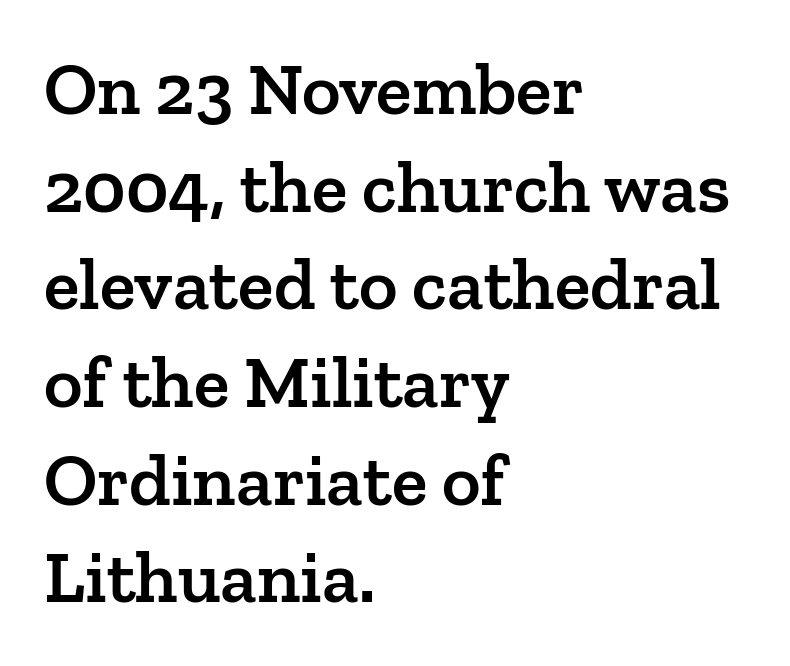
{"serif": "yes", "italic": "no", "bold": "semi", "weight": "semibold", "width": "normal", "stroke_contrast": "low", "x_height": "medium", "monospaced": "no", "underline": "no", "align": "left", "line_spacing": "normal", "line_spacing_ratio": 1.32, "letter_spacing": "normal", "letter_spacing_em": 0.0, "glyph_px": 74}
